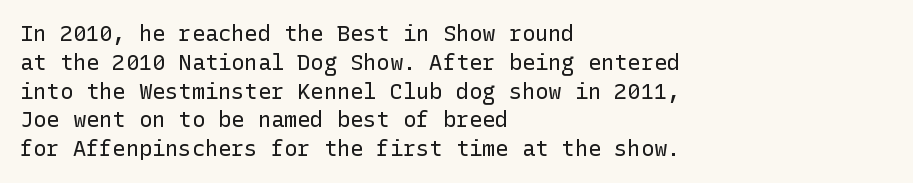
The image shows 22 px text type, upright; set left-aligned, normal line spacing (1.31x), normal letter spacing, not underlined.
